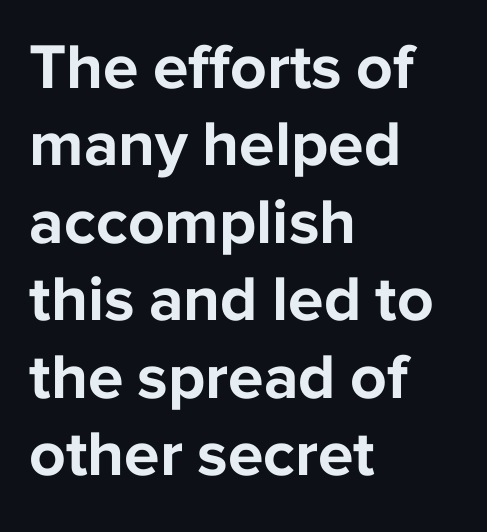
Examine the stroke ends and you'll find no serifs. Designer's note — italics off, roman on. Rule under the text: the space is simply empty. The rendering uses natural spacing where letterforms have individual widths. This is heavy type, rendered in bold.
